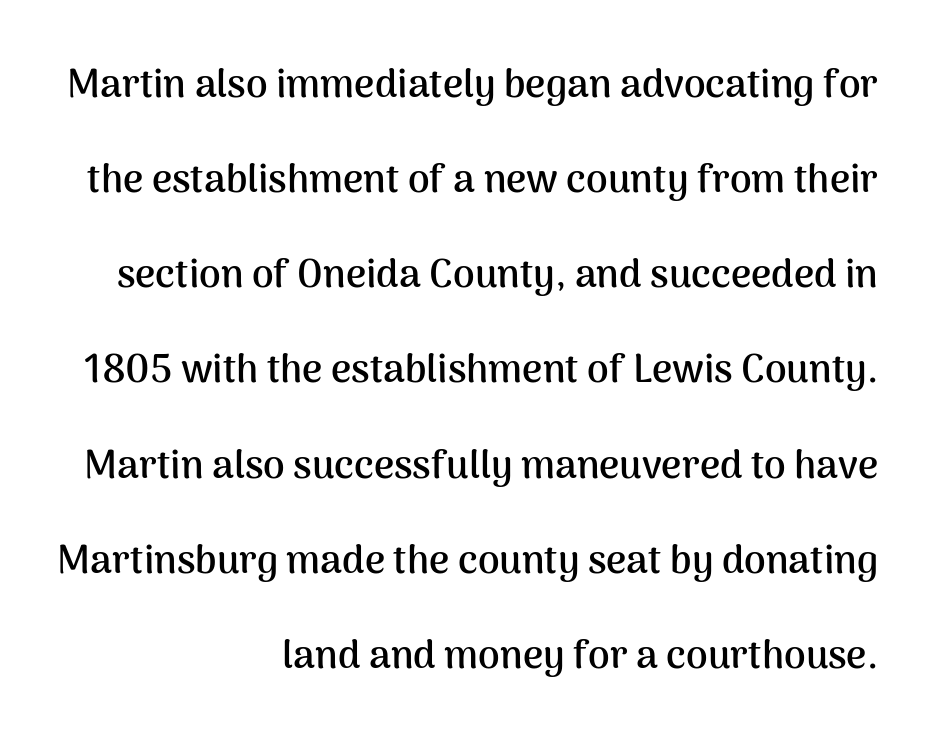
{"serif": "no", "italic": "no", "bold": "yes", "weight": "semibold", "width": "normal", "stroke_contrast": "medium", "x_height": "medium", "monospaced": "no", "underline": "no", "align": "right", "line_spacing": "loose", "line_spacing_ratio": 2.44, "letter_spacing": "normal", "letter_spacing_em": 0.0, "glyph_px": 39}
